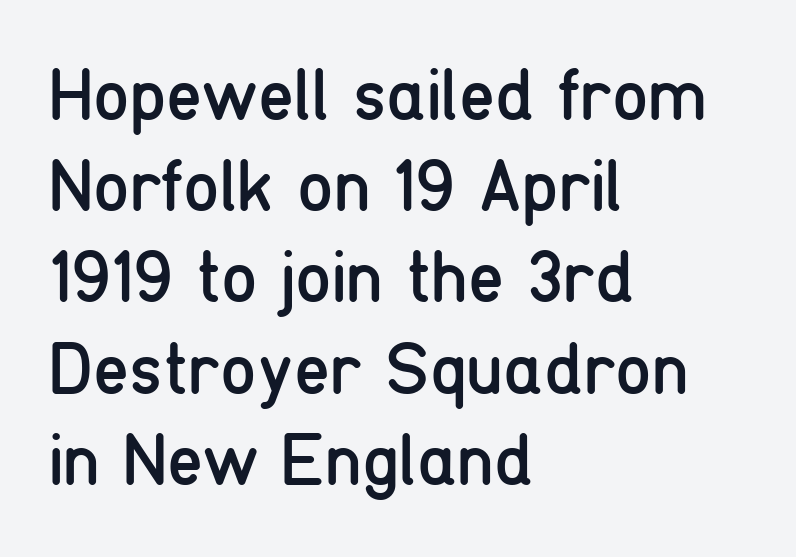
{"serif": "no", "italic": "no", "bold": "no", "weight": "regular", "width": "condensed", "stroke_contrast": "low", "x_height": "medium", "monospaced": "no", "underline": "no", "align": "left", "line_spacing": "normal", "line_spacing_ratio": 1.25, "letter_spacing": "normal", "letter_spacing_em": 0.0, "glyph_px": 73}
